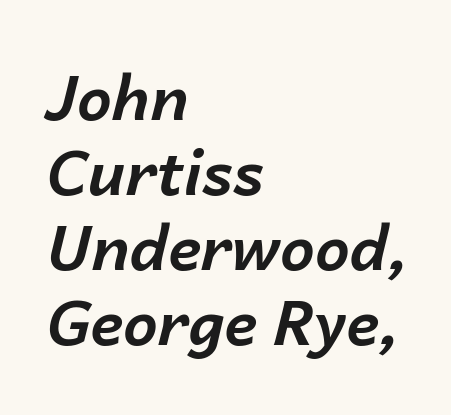
{"italic": "yes", "lean": "right", "slant_degrees": 14, "bold": "yes", "weight": "bold", "width": "normal", "stroke_contrast": "low", "x_height": "medium", "monospaced": "no", "underline": "no", "align": "left", "line_spacing_ratio": 1.21, "letter_spacing": "normal", "letter_spacing_em": 0.0, "glyph_px": 62}
